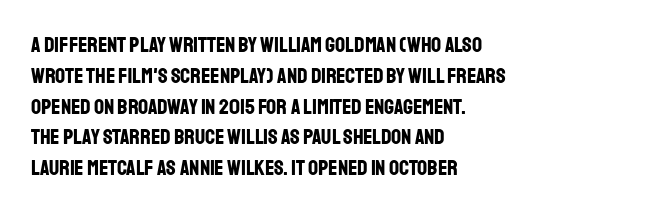
The image shows 22 px bold type, upright; set left-aligned, normal line spacing (1.4x), normal letter spacing, not underlined.
